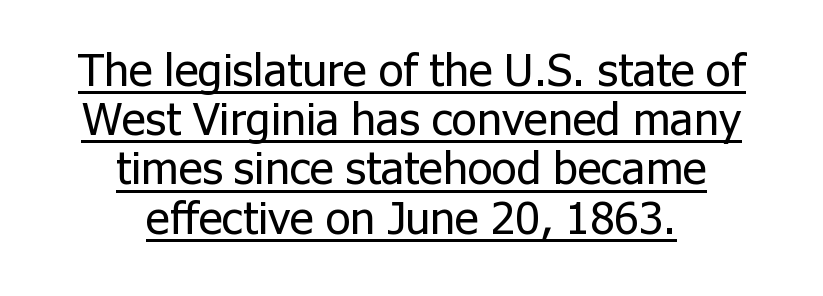
{"serif": "no", "italic": "no", "bold": "no", "weight": "regular", "width": "normal", "stroke_contrast": "low", "x_height": "medium", "monospaced": "no", "underline": "yes", "align": "center", "line_spacing": "tight", "line_spacing_ratio": 1.07, "letter_spacing": "normal", "letter_spacing_em": 0.0, "glyph_px": 46}
